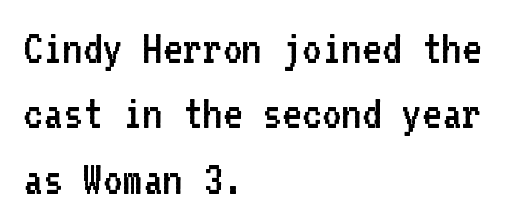
{"serif": "no", "italic": "no", "bold": "no", "weight": "regular", "width": "normal", "stroke_contrast": "low", "x_height": "medium", "monospaced": "yes", "underline": "no", "align": "left", "line_spacing": "normal", "line_spacing_ratio": 1.36, "letter_spacing": "normal", "letter_spacing_em": 0.0, "glyph_px": 48}
